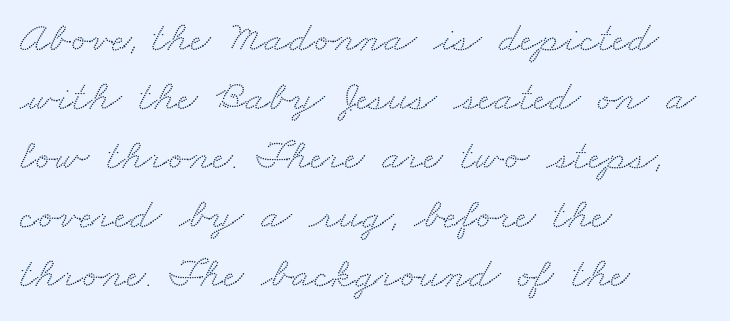
Q: Is the typeface a serif or a sans-serif typeface? A: Serif.
Q: Is the text underlined? A: No.
Q: How is the paragraph aligned? A: Left-aligned.
Q: Is the spacing between letters normal or unusually wide? A: Normal.
Q: Is the spacing between lines tight, normal or loose? A: Normal.
Q: Width (condensed, normal, or wide)? A: Wide.
Q: Stroke contrast? A: Medium.
Q: x-height? A: Small.
Q: Monospaced? A: No.
